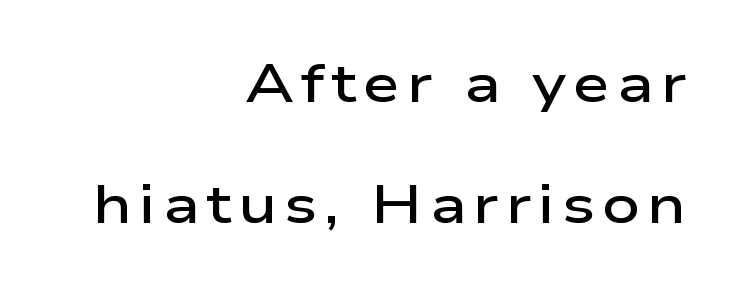
Q: Is the text bold? A: Semi-bold.
Q: Is the text italic (slanted)? A: No, it is upright.
Q: Is the typeface a serif or a sans-serif typeface? A: Sans-serif.
Q: Is the text underlined? A: No.
Q: How is the paragraph aligned? A: Right-aligned.
Q: Is the spacing between lines tight, normal or loose? A: Loose.
Q: Width (condensed, normal, or wide)? A: Wide.
Q: Stroke contrast? A: Low.
Q: x-height? A: Medium.
Q: Monospaced? A: No.
